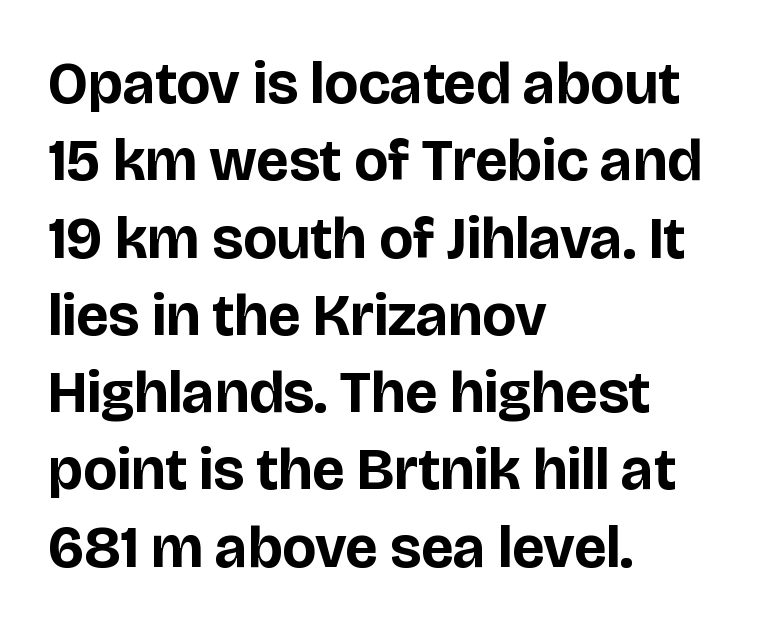
The image shows 59 px bold sans-serif type, upright; set left-aligned, normal line spacing (1.31x), normal letter spacing, not underlined; low stroke contrast and a large x-height.
